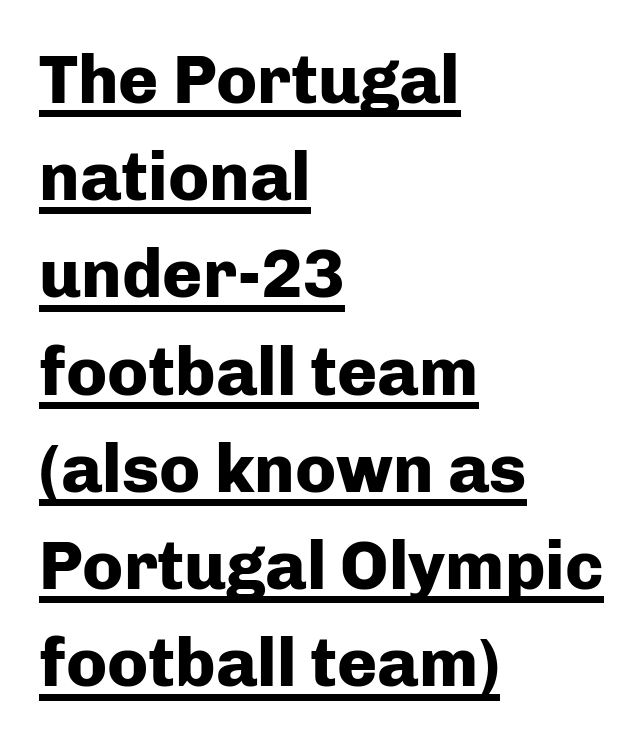
The image shows 68 px heavy sans-serif type, upright; set left-aligned, normal line spacing (1.43x), normal letter spacing, underlined; low stroke contrast and a medium x-height.
